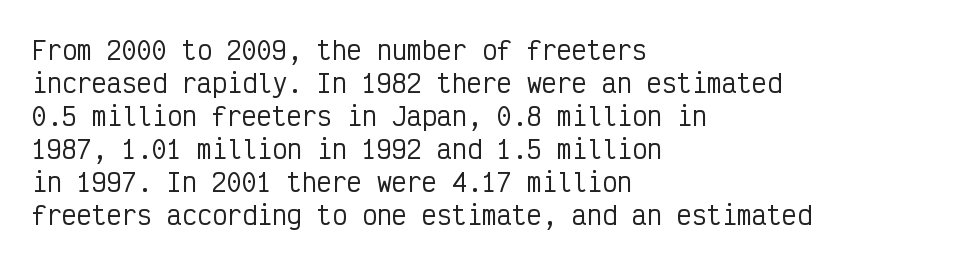
{"italic": "no", "underline": "no", "align": "left", "line_spacing": "normal", "line_spacing_ratio": 1.32, "letter_spacing": "normal", "letter_spacing_em": 0.0, "glyph_px": 25}
